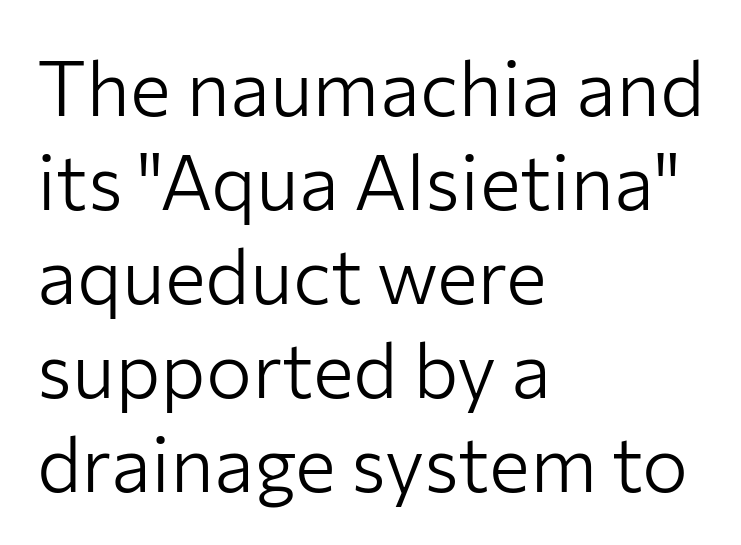
{"serif": "no", "italic": "no", "bold": "no", "weight": "light", "width": "normal", "stroke_contrast": "low", "x_height": "medium", "monospaced": "no", "underline": "no", "align": "left", "line_spacing_ratio": 1.22, "letter_spacing": "normal", "letter_spacing_em": 0.0, "glyph_px": 77}
